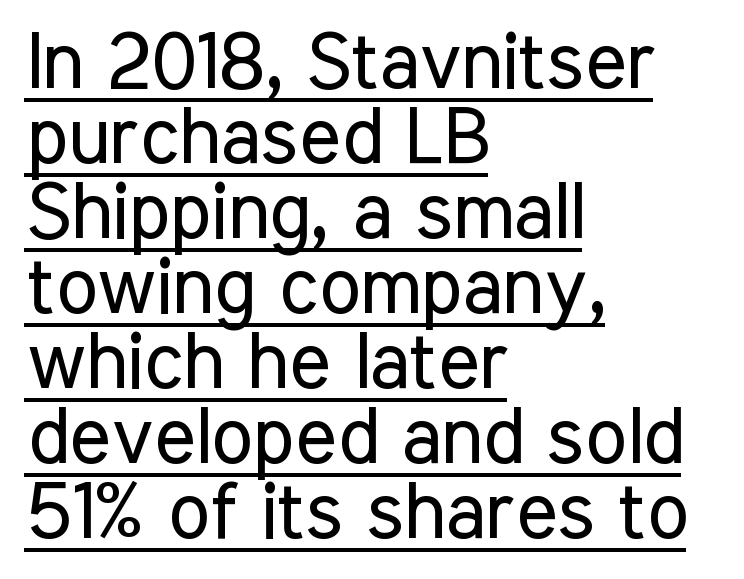
Q: Is the text bold? A: No.
Q: Is the text italic (slanted)? A: No, it is upright.
Q: Is the typeface a serif or a sans-serif typeface? A: Sans-serif.
Q: Is the text underlined? A: Yes.
Q: How is the paragraph aligned? A: Left-aligned.
Q: Is the spacing between letters normal or unusually wide? A: Normal.
Q: Is the spacing between lines tight, normal or loose? A: Tight.
Q: Width (condensed, normal, or wide)? A: Condensed.
Q: Stroke contrast? A: Low.
Q: x-height? A: Medium.
Q: Monospaced? A: No.
